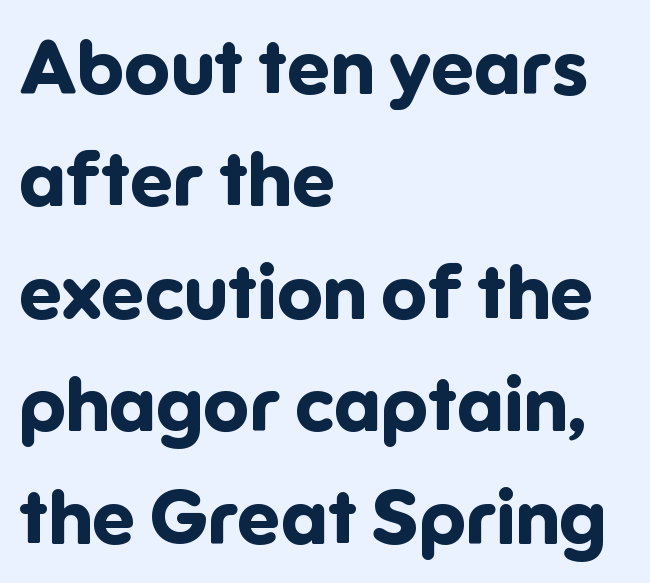
Letterform terminals end flat and unadorned throughout the passage. Does the weight exceed regular? Yes, all the way to bold. The text block is weighted toward the left margin, trailing off unevenly rightward. Regular leading. Looks like regular typesetting: each glyph gets only the width it needs.
